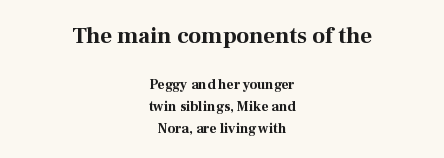
{"italic": "no", "bold": "yes", "underline": "no", "align": "center", "line_spacing": "normal", "line_spacing_ratio": 1.58, "letter_spacing": "normal", "letter_spacing_em": 0.0, "larger_block": "first", "size_ratio": 1.64, "glyph_px": 23}
